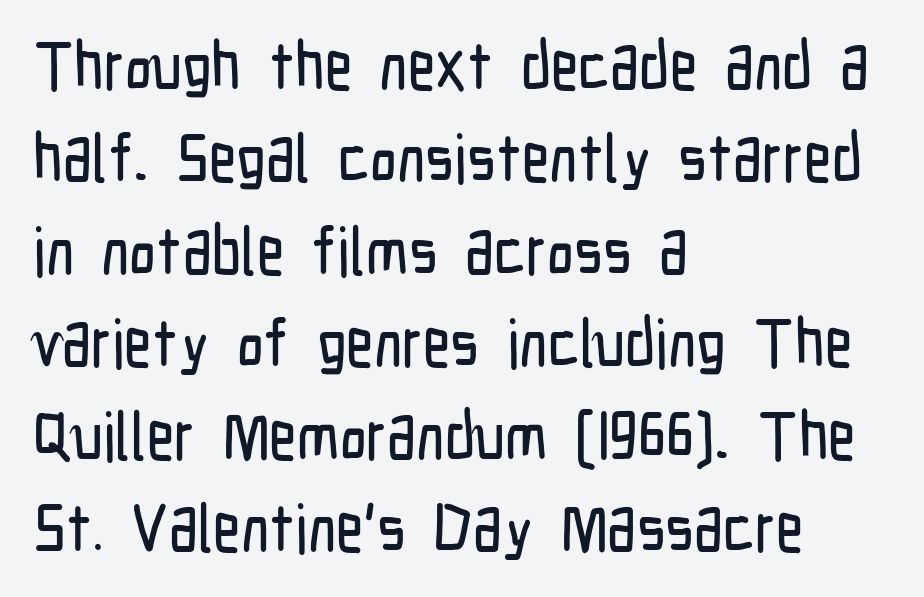
The image shows 67 px condensed sans-serif type, upright; set left-aligned, normal line spacing (1.38x), normal letter spacing, not underlined; low stroke contrast and a medium x-height.
